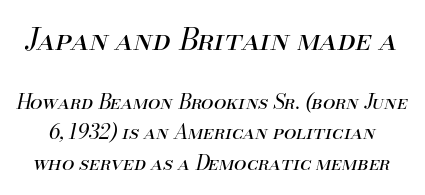
The image shows 30 px regular-weight type, italic (leaning right); set normal line spacing (1.53x), normal letter spacing, not underlined; the first (top) block is 1.5x larger; medium stroke contrast and a small x-height.
